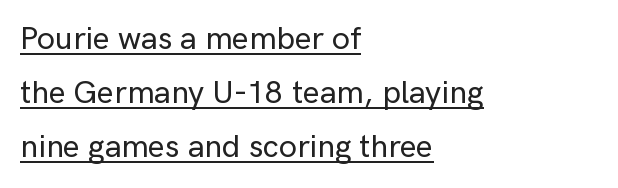
Q: Is the text italic (slanted)? A: No, it is upright.
Q: Is the typeface a serif or a sans-serif typeface? A: Sans-serif.
Q: Is the text underlined? A: Yes.
Q: How is the paragraph aligned? A: Left-aligned.
Q: Is the spacing between letters normal or unusually wide? A: Normal.
Q: Is the spacing between lines tight, normal or loose? A: Normal.
Q: Width (condensed, normal, or wide)? A: Normal.
Q: Stroke contrast? A: Low.
Q: x-height? A: Medium.
Q: Monospaced? A: No.
